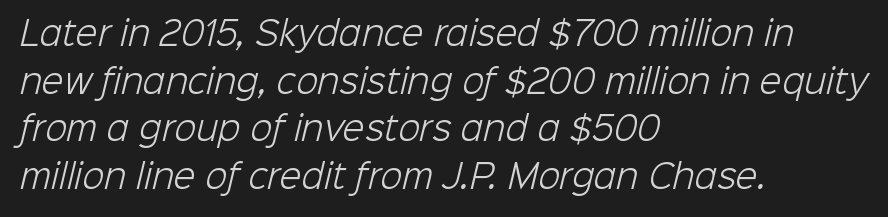
Nope, no serifs anywhere on these letters. No letter is thick-stroked: the sample isn't bold. In terms of leading, this rendering sits right in the middle. There is no visible air inserted between adjacent glyphs. Note the varied advance widths — an 'i' is clearly narrower than an 'm'. Descender tails drop into unmarked territory.
